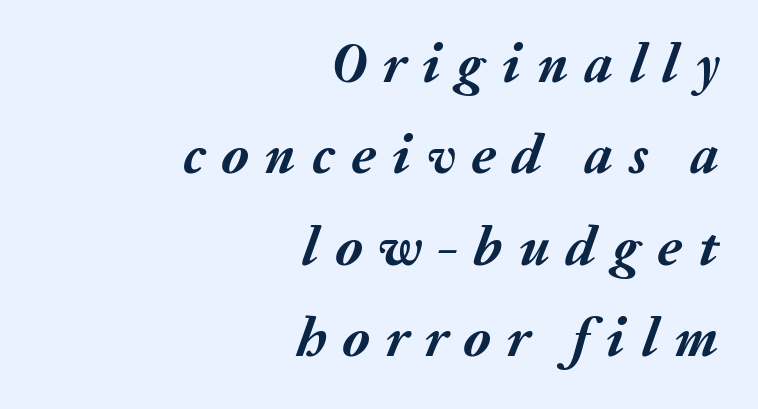
Q: Is the text bold? A: Yes.
Q: Is the text italic (slanted)? A: Yes, it leans right by about 20 degrees.
Q: Is the text underlined? A: No.
Q: How is the paragraph aligned? A: Right-aligned.
Q: Is the spacing between letters normal or unusually wide? A: Unusually wide.
Q: Is the spacing between lines tight, normal or loose? A: Normal.
Q: Width (condensed, normal, or wide)? A: Normal.
Q: Stroke contrast? A: Medium.
Q: x-height? A: Medium.
Q: Monospaced? A: No.
